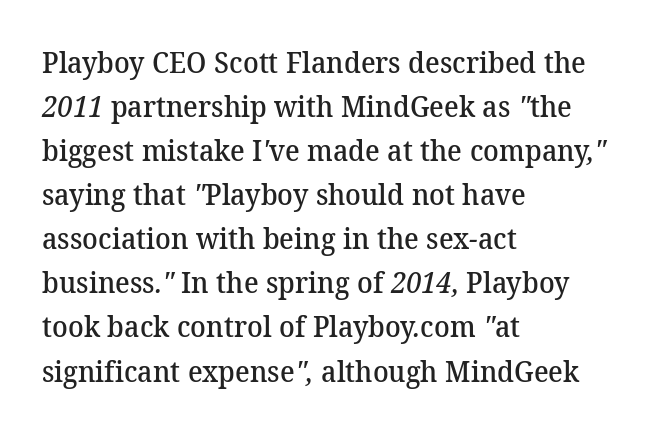
Firm but not heavy-handed strokes: this text is semibold. Check the space under the baseline: it is left empty. The typeface chosen for these lines features serifs. Is the letter spacing exaggerated? No — it looks like the ordinary default.
